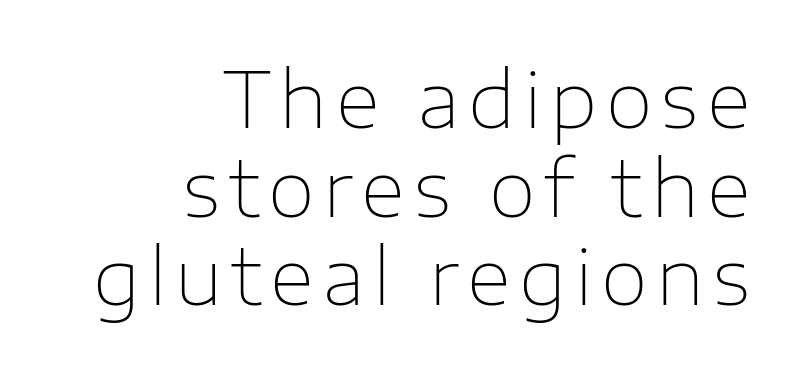
The image shows 77 px thin sans-serif type, upright; set right-aligned, tight line spacing (1.15x), not underlined; low stroke contrast and a medium x-height.
